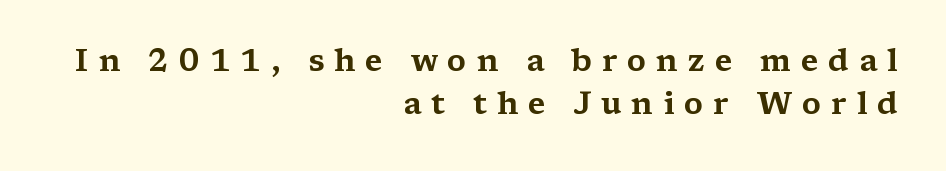
Proportional: the letters do not fall into vertical columns. The designer went with a serif here, giving each stem small feet. The words here are not underlined. The letters stand straight up with perfectly vertical stems. Is the block centered? No — it sits flush against the right margin. This sample keeps an unexceptional amount of space between lines.
